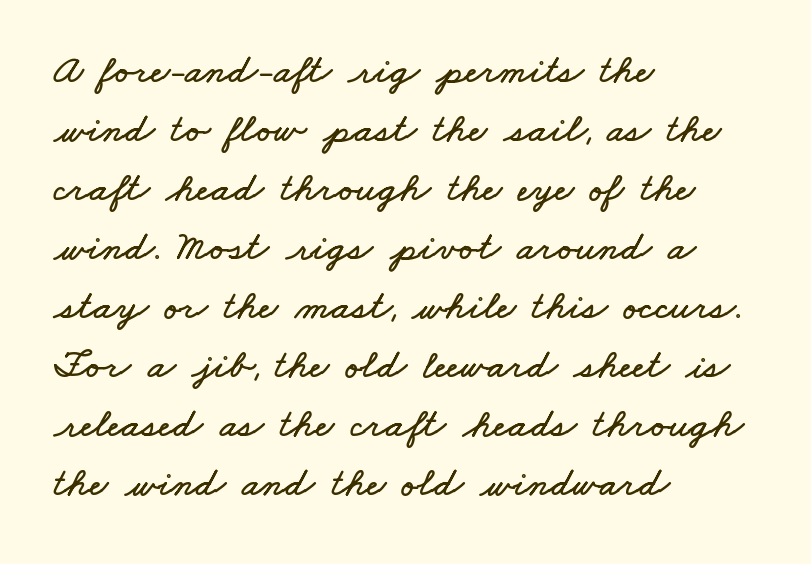
{"width": "wide", "stroke_contrast": "low", "x_height": "small", "monospaced": "no", "underline": "no", "align": "left", "line_spacing": "normal", "line_spacing_ratio": 1.44, "letter_spacing": "normal", "letter_spacing_em": 0.0, "glyph_px": 41}
